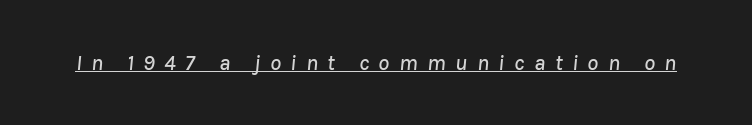
Observe the lean: these are italic letterforms. The type is letterspaced generously, with wide tracking. The glyphs are accompanied by a horizontal stroke just below them.
